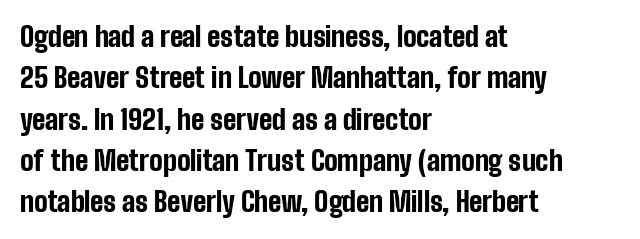
Q: Is the text bold? A: Yes.
Q: Is the text italic (slanted)? A: No, it is upright.
Q: Is the text underlined? A: No.
Q: How is the paragraph aligned? A: Left-aligned.
Q: Is the spacing between letters normal or unusually wide? A: Normal.
Q: Is the spacing between lines tight, normal or loose? A: Normal.
